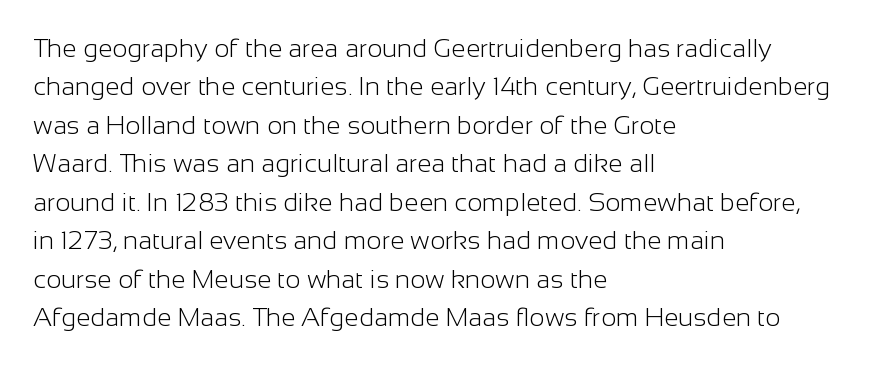
Q: Is the text bold? A: No.
Q: Is the text italic (slanted)? A: No, it is upright.
Q: Is the text underlined? A: No.
Q: How is the paragraph aligned? A: Left-aligned.
Q: Is the spacing between letters normal or unusually wide? A: Normal.
Q: Is the spacing between lines tight, normal or loose? A: Normal.
